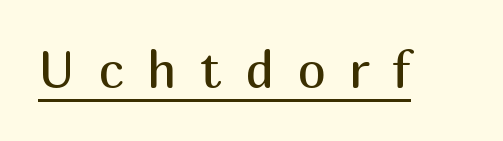
Think standard paragraph weight, or any step lighter than that. To sum up the face: it is a sans, with no serifs. Think of a printed novel: that variable character pitch is what you see here. In terms of posture, this sample is upright.
